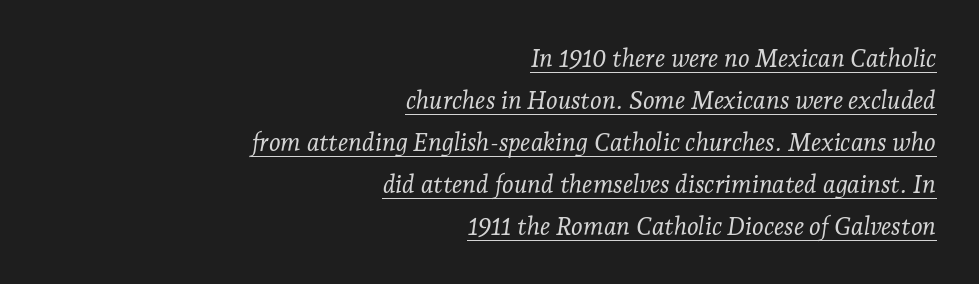
Weight: in the light-to-regular range. Does the lettering tilt? It does — this is italic. The tracking reads as untouched default to a designer's eye. Line ends are locked; line starts wander. The specimen includes a rule beneath the text block's lines.
